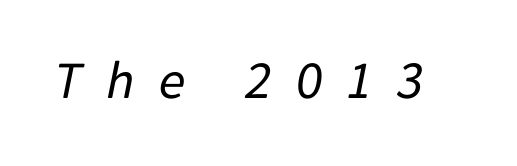
The zone under the glyphs is completely vacant. Looking at the ascenders, they clearly lean. Each word looks stretched out because of the extra space between its letters. Is this a fixed-width face? No — the glyphs have proportional, varying widths. The face looks like a standard text weight, possibly lighter.
